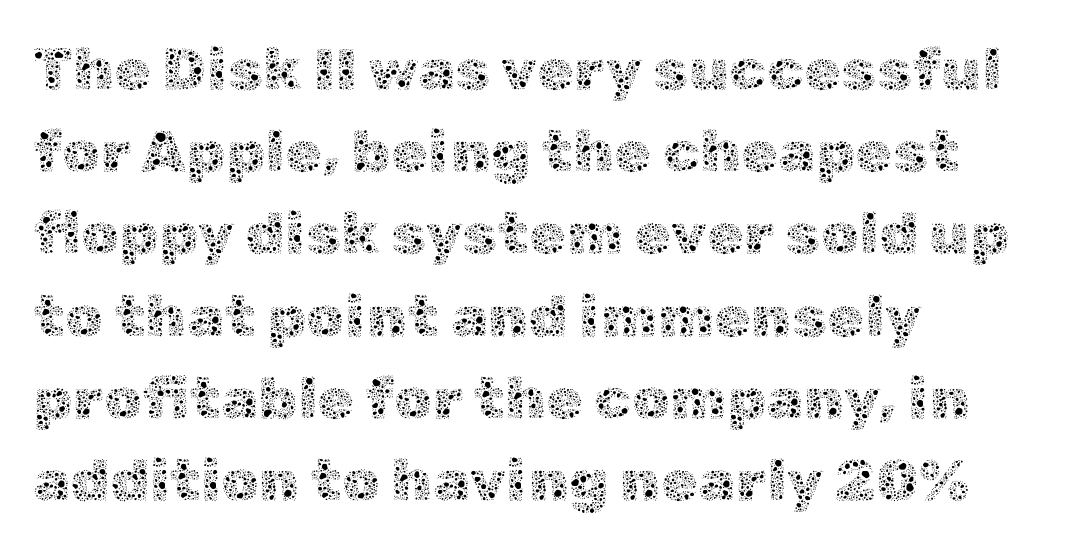
{"italic": "no", "bold": "no", "weight": "thin", "width": "normal", "x_height": "medium", "monospaced": "no", "underline": "no", "align": "left", "line_spacing": "normal", "line_spacing_ratio": 1.37, "letter_spacing": "normal", "letter_spacing_em": 0.0, "glyph_px": 60}
